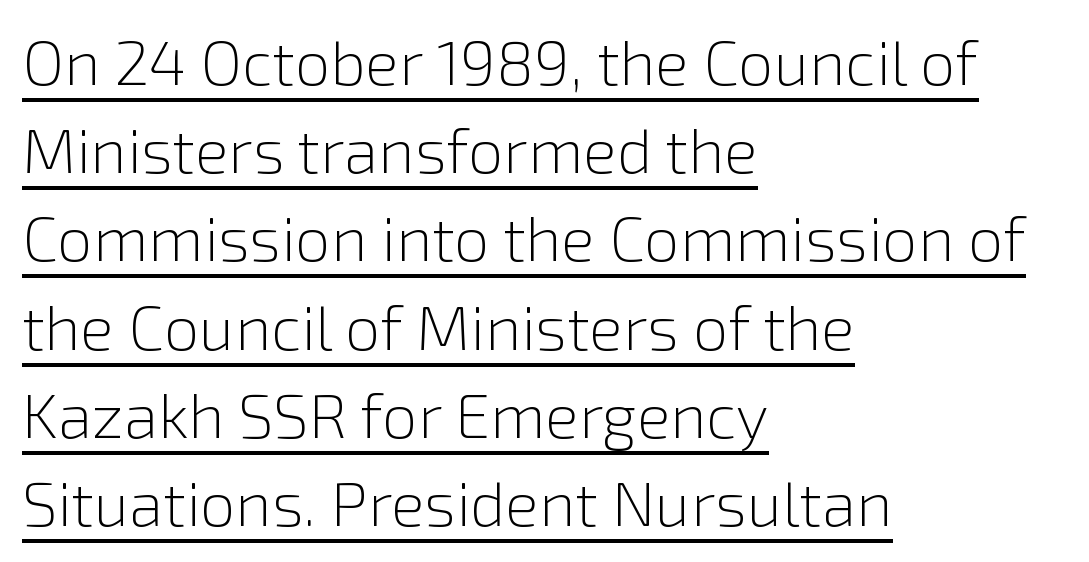
Q: Is the text bold? A: No.
Q: Is the text italic (slanted)? A: No, it is upright.
Q: Is the typeface a serif or a sans-serif typeface? A: Sans-serif.
Q: Is the text underlined? A: Yes.
Q: How is the paragraph aligned? A: Left-aligned.
Q: Is the spacing between letters normal or unusually wide? A: Normal.
Q: Is the spacing between lines tight, normal or loose? A: Normal.
Q: Width (condensed, normal, or wide)? A: Normal.
Q: x-height? A: Medium.
Q: Monospaced? A: No.
